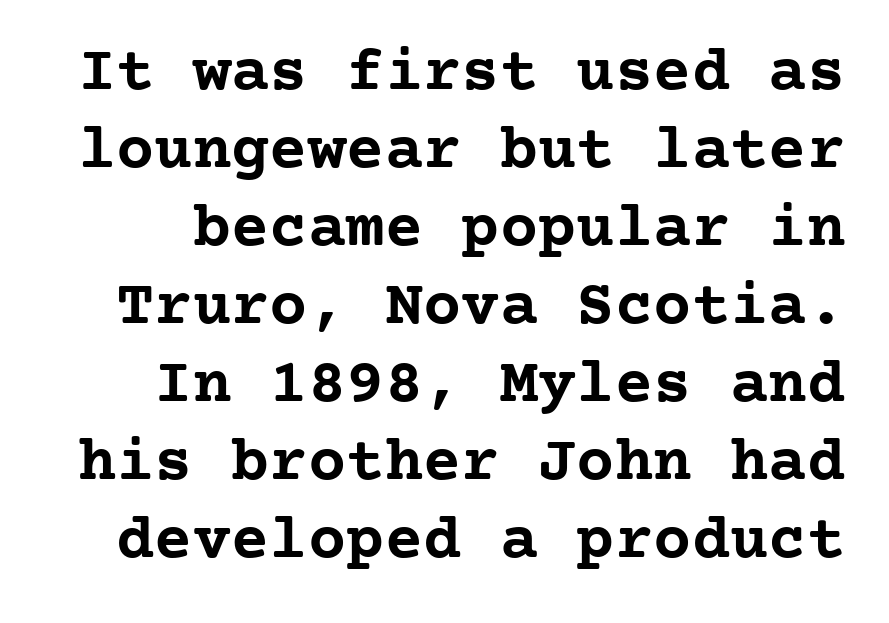
Q: Is the text bold? A: Yes.
Q: Is the text italic (slanted)? A: No, it is upright.
Q: Is the typeface a serif or a sans-serif typeface? A: Serif.
Q: Is the text underlined? A: No.
Q: Is the spacing between letters normal or unusually wide? A: Normal.
Q: Width (condensed, normal, or wide)? A: Normal.
Q: Stroke contrast? A: Low.
Q: x-height? A: Medium.
Q: Monospaced? A: Yes.
